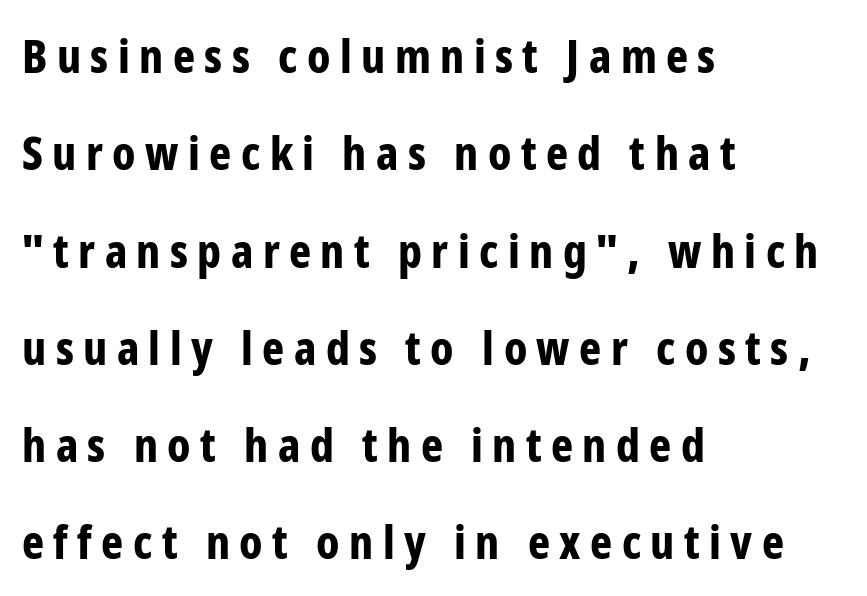
{"serif": "no", "italic": "no", "bold": "yes", "weight": "bold", "width": "condensed", "stroke_contrast": "low", "x_height": "medium", "monospaced": "no", "underline": "no", "align": "left", "line_spacing": "loose", "line_spacing_ratio": 2.07, "letter_spacing": "wide", "letter_spacing_em": 0.2, "glyph_px": 47}
